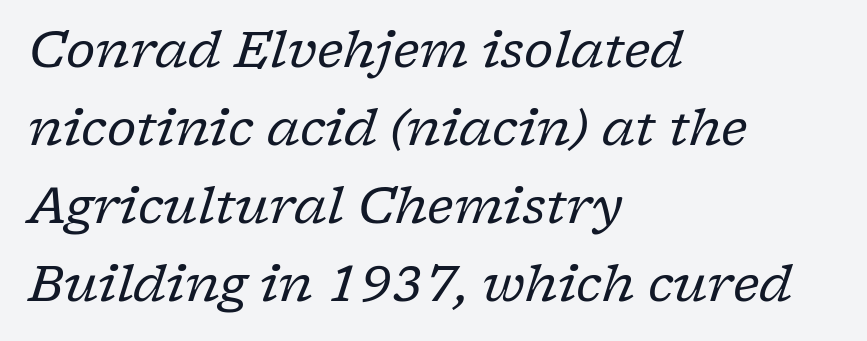
The image shows 50 px regular-weight serif type, italic (leaning right); set left-aligned, normal line spacing (1.56x), normal letter spacing, not underlined; low stroke contrast and a medium x-height.
